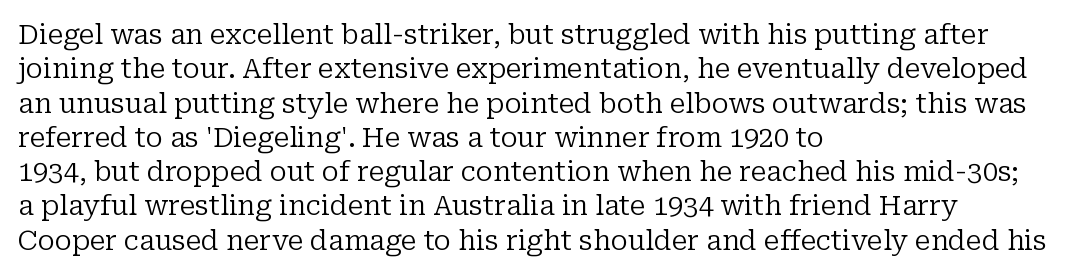
Q: Is the text bold? A: No.
Q: Is the text italic (slanted)? A: No, it is upright.
Q: Is the text underlined? A: No.
Q: How is the paragraph aligned? A: Left-aligned.
Q: Is the spacing between letters normal or unusually wide? A: Normal.
Q: Is the spacing between lines tight, normal or loose? A: Normal.
